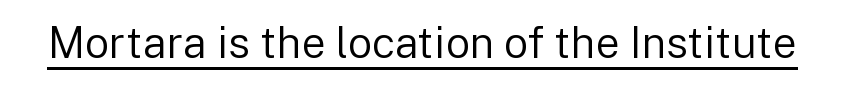
The image shows 43 px regular-weight sans-serif type, upright; set normal letter spacing, underlined; low stroke contrast and a medium x-height.
